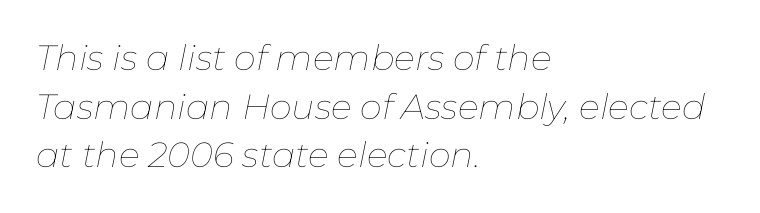
The image shows 35 px thin type, italic (leaning right); set left-aligned, normal line spacing (1.39x), normal letter spacing, not underlined; low stroke contrast and a medium x-height.
